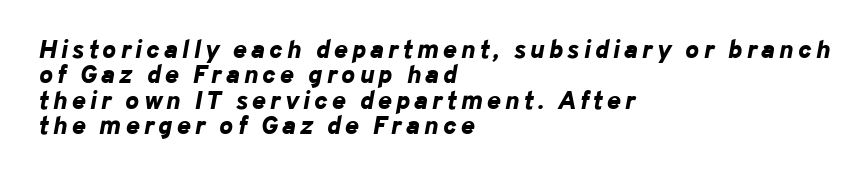
The image shows 26 px bold type, italic (leaning right); set left-aligned, tight line spacing (0.98x), not underlined.
